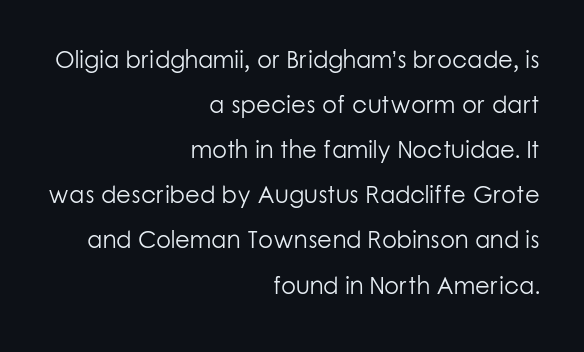
{"italic": "no", "bold": "no", "underline": "no", "align": "right", "line_spacing_ratio": 1.88, "letter_spacing": "normal", "letter_spacing_em": 0.0, "glyph_px": 24}
